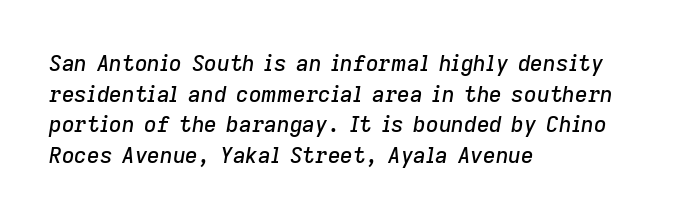
Q: Is the text italic (slanted)? A: Yes, it leans right by about 9 degrees.
Q: Is the text underlined? A: No.
Q: How is the paragraph aligned? A: Left-aligned.
Q: Is the spacing between letters normal or unusually wide? A: Normal.
Q: Is the spacing between lines tight, normal or loose? A: Normal.
